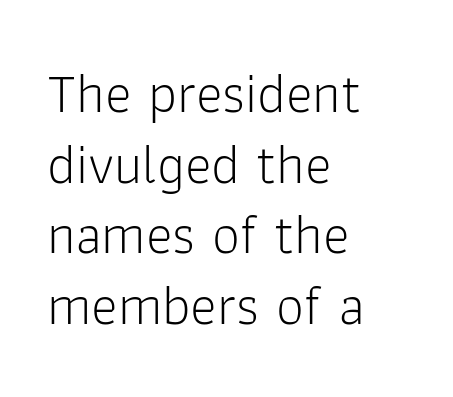
The image shows 56 px light sans-serif type, upright; set left-aligned, normal line spacing (1.26x), normal letter spacing, not underlined; low stroke contrast and a medium x-height.
